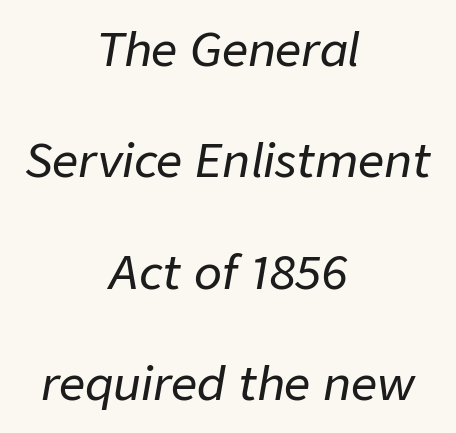
In terms of posture, this sample is oblique. Rule under the text: the space is simply empty. The whitespace from short lines is split evenly between both sides. Nothing unusual about the tracking: characters are spaced as the font intends. Regarding leading, the lines here are spaced well apart.
